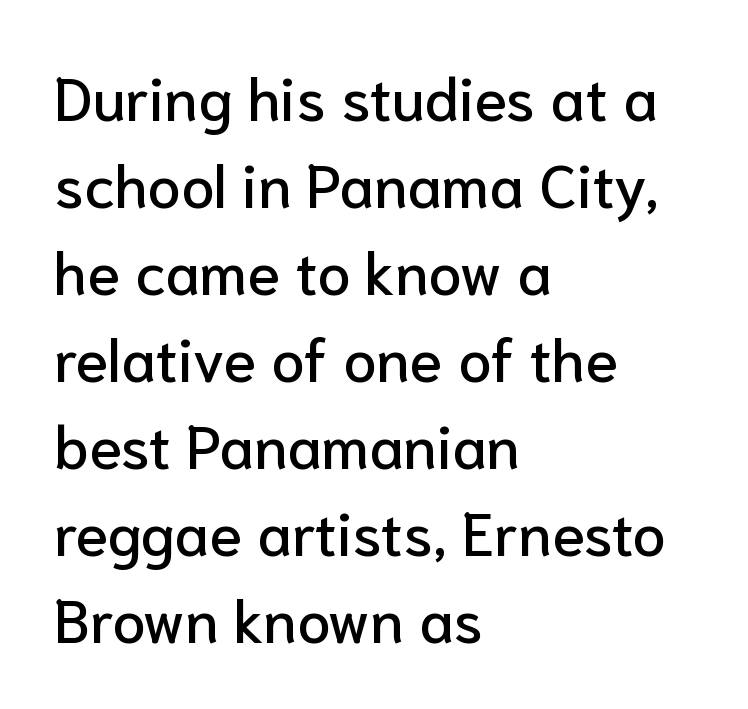
This sample is left-justified, so line endings fall wherever the words run out. Regular leading. Type without underlining. Letter spacing: default. Italic? Not at all — the glyphs are vertical. This rendering employs a face without finishing strokes, i.e., a sans-serif.
